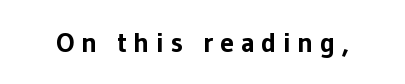
Serifs: no, the terminals of the letterforms are clean. Posture: upright roman. Spacing verdict: proportional, widths tailored to each character. The gap between lines stays unmarked. A dark, heavy texture on the line: the type is bold.
